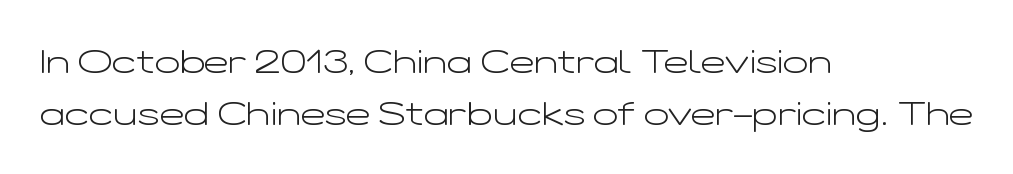
The image shows 33 px light, wide sans-serif type, upright; set left-aligned, normal line spacing (1.58x), normal letter spacing, not underlined; low stroke contrast and a medium x-height.
